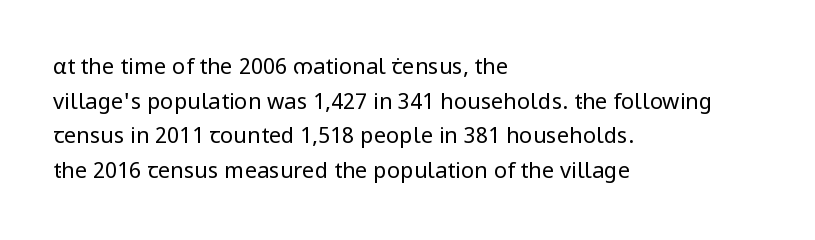
The image shows 22 px text type, upright; set left-aligned, normal line spacing (1.57x), normal letter spacing, not underlined.
